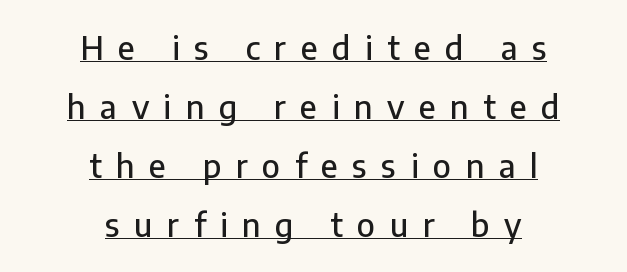
{"serif": "no", "italic": "no", "width": "normal", "stroke_contrast": "low", "x_height": "medium", "monospaced": "no", "underline": "yes", "align": "center", "line_spacing_ratio": 1.84, "letter_spacing": "wide", "letter_spacing_em": 0.45, "glyph_px": 32}
